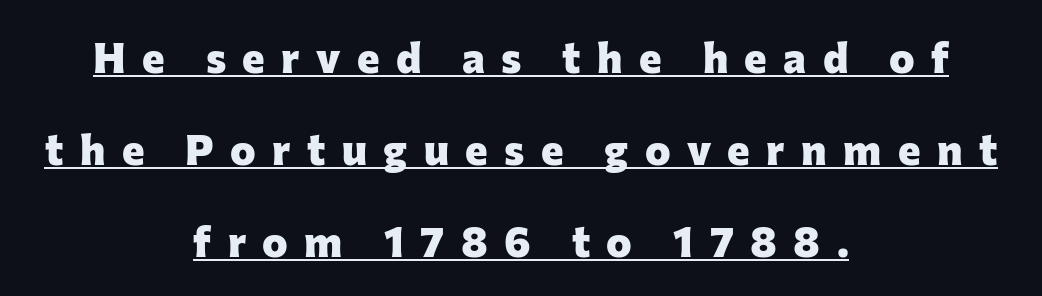
The image shows 43 px heavy sans-serif type, upright; set centered, loose line spacing (2.14x), unusually wide letter spacing (+0.38 em), underlined; low stroke contrast and a medium x-height.
